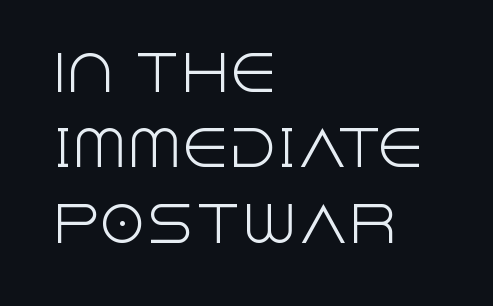
The image shows 48 px light sans-serif type, upright; set left-aligned, normal line spacing (1.57x), normal letter spacing, not underlined; a large x-height.
